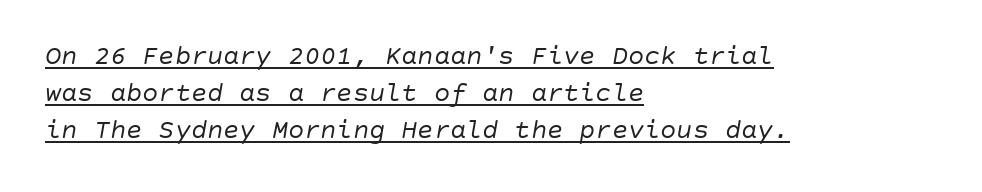
{"italic": "yes", "lean": "right", "slant_degrees": 10, "bold": "no", "underline": "yes", "align": "left", "line_spacing": "normal", "line_spacing_ratio": 1.37, "letter_spacing": "normal", "letter_spacing_em": 0.0, "glyph_px": 27}
